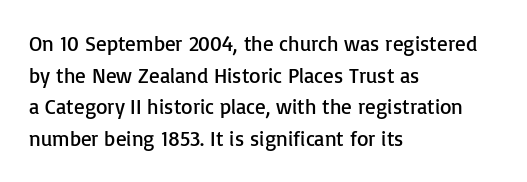
{"italic": "no", "bold": "no", "underline": "no", "align": "left", "line_spacing": "normal", "line_spacing_ratio": 1.51, "letter_spacing": "normal", "letter_spacing_em": 0.0, "glyph_px": 21}
